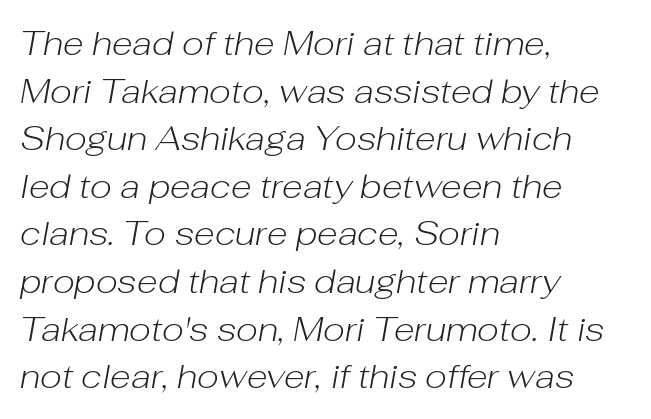
The horizontal fit of the characters is conventional and even. Ink coverage per letter is moderate at most. The face used here is proportionally spaced, like ordinary book or web type. Words float on clear page, feet unadorned.
